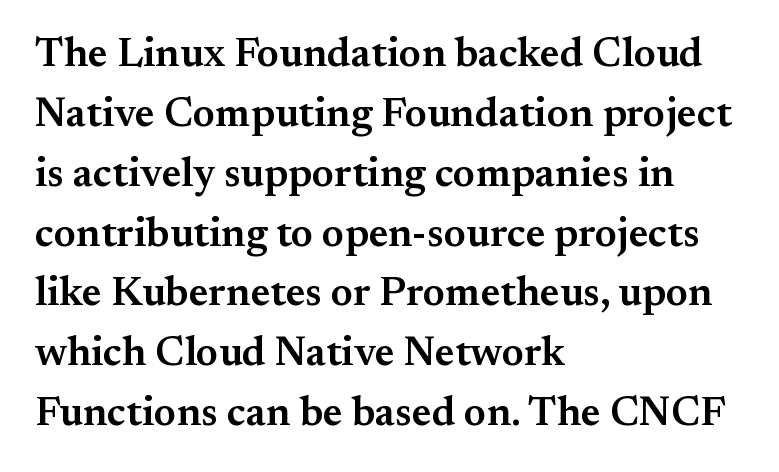
There is no visible air inserted between adjacent glyphs. Clear beneath every line of the passage. This is roman type, the default non-slanted kind. Visually the block forms a straight wall on the left and a jagged coastline on the right.
